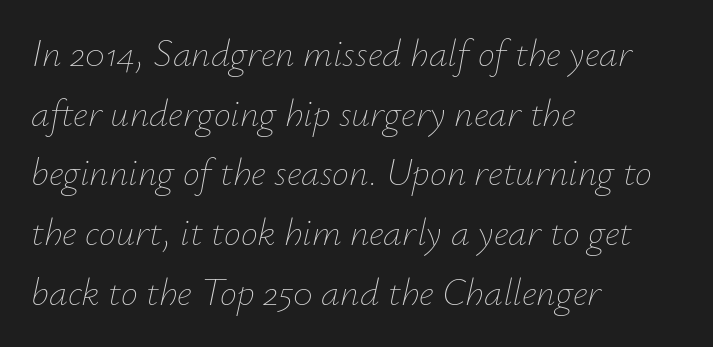
{"italic": "yes", "lean": "right", "slant_degrees": 12, "bold": "no", "weight": "thin", "width": "normal", "stroke_contrast": "low", "x_height": "small", "monospaced": "no", "underline": "no", "align": "left", "line_spacing": "normal", "line_spacing_ratio": 1.57, "letter_spacing": "normal", "letter_spacing_em": 0.0, "glyph_px": 38}
